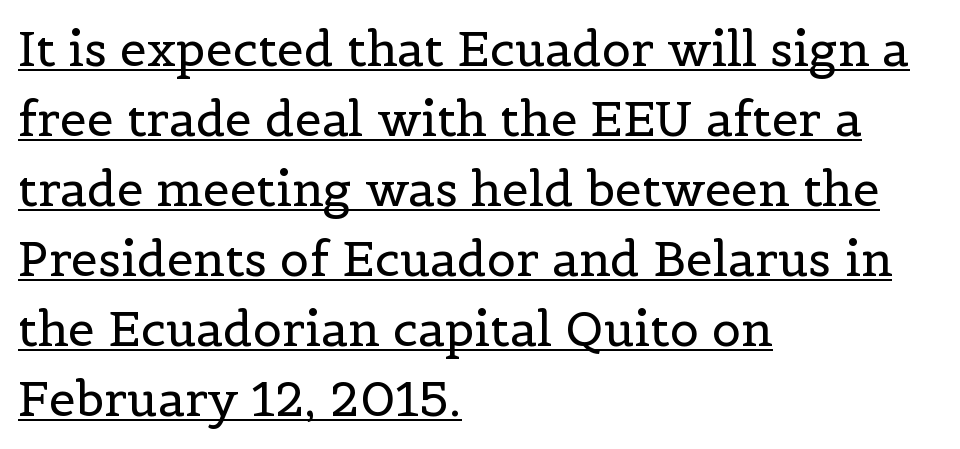
{"serif": "yes", "italic": "no", "bold": "no", "weight": "regular", "width": "normal", "x_height": "medium", "monospaced": "no", "underline": "yes", "align": "left", "line_spacing": "normal", "line_spacing_ratio": 1.46, "letter_spacing": "normal", "letter_spacing_em": 0.0, "glyph_px": 48}
